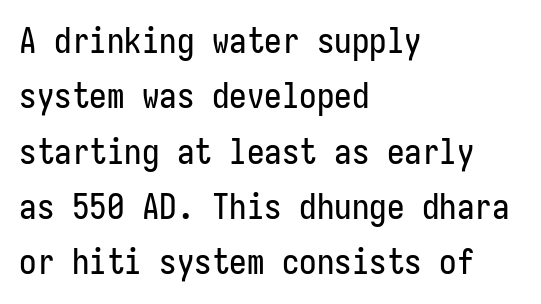
The image shows 35 px condensed sans-serif type, upright; set left-aligned, normal line spacing (1.58x), normal letter spacing, not underlined; low stroke contrast and a medium x-height.
